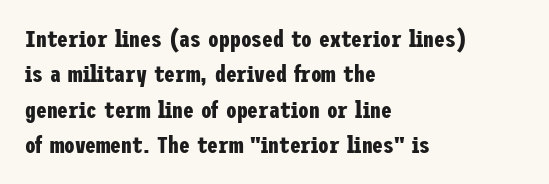
The baseline area is clear. Rendered with straight, roman letterforms. The face used here has the dense, thick strokes of a bold. One-word summary of the alignment: left.
